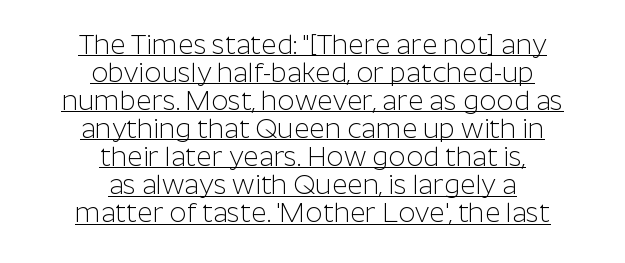
Q: Is the text bold? A: No.
Q: Is the text italic (slanted)? A: No, it is upright.
Q: Is the text underlined? A: Yes.
Q: How is the paragraph aligned? A: Centered.
Q: Is the spacing between letters normal or unusually wide? A: Normal.
Q: Is the spacing between lines tight, normal or loose? A: Tight.
